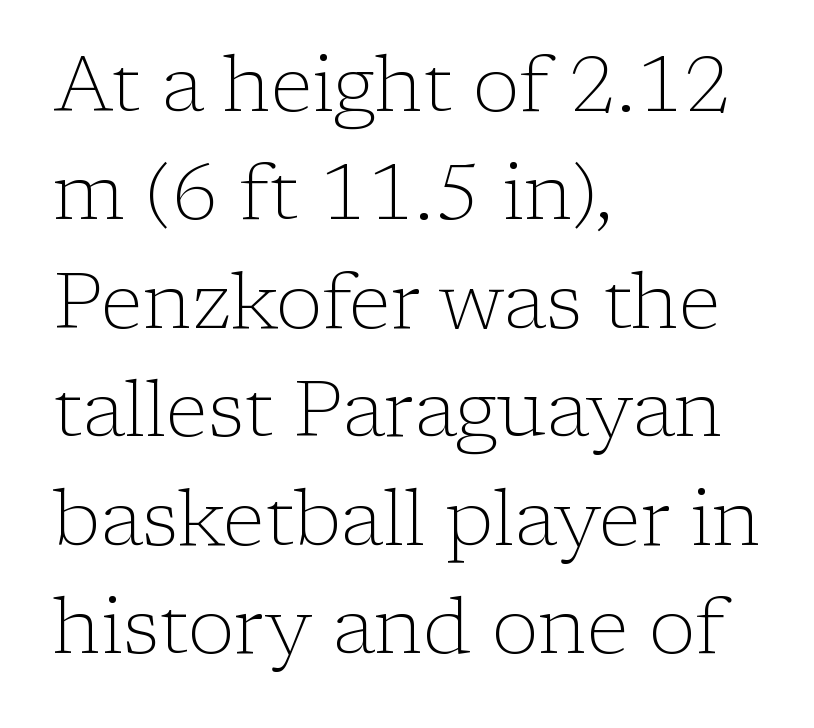
How are the letters spaced? Ordinarily, with no added tracking. Every row of glyphs begins at an identical x-position on the left. The letters stand straight up with perfectly vertical stems. This sample keeps an unexceptional amount of space between lines. The specimen omits any rule beneath the text block's lines. Is this a sans? No — the strokes have serifs.
